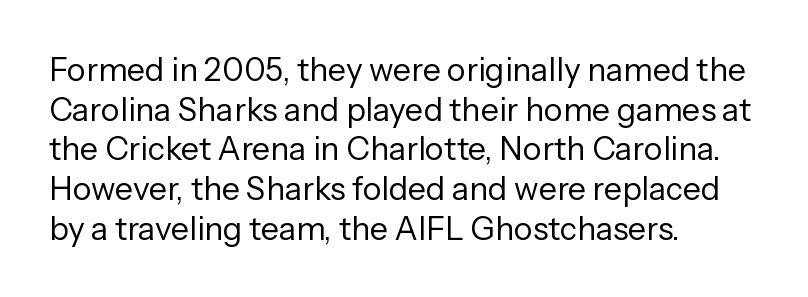
The image shows 32 px regular-weight sans-serif type, upright; set left-aligned, line spacing 1.24x, normal letter spacing, not underlined; low stroke contrast and a medium x-height.
